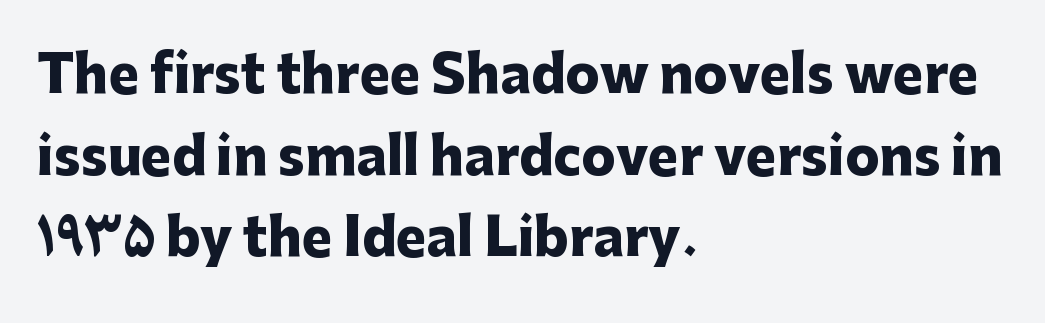
Q: Is the text bold? A: Yes.
Q: Is the text italic (slanted)? A: No, it is upright.
Q: Is the typeface a serif or a sans-serif typeface? A: Sans-serif.
Q: Is the text underlined? A: No.
Q: How is the paragraph aligned? A: Left-aligned.
Q: Is the spacing between letters normal or unusually wide? A: Normal.
Q: Is the spacing between lines tight, normal or loose? A: Normal.
Q: Width (condensed, normal, or wide)? A: Normal.
Q: Stroke contrast? A: Low.
Q: x-height? A: Medium.
Q: Monospaced? A: No.
